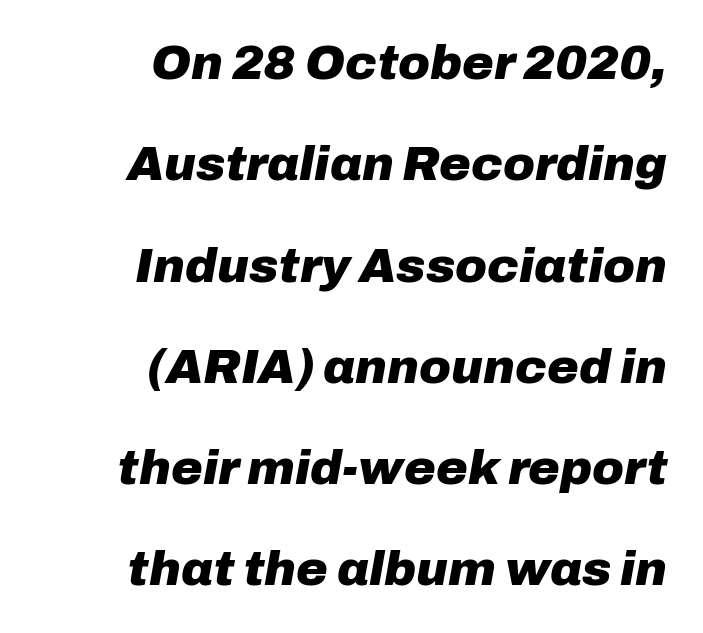
{"italic": "yes", "lean": "right", "slant_degrees": 10, "bold": "yes", "weight": "heavy", "width": "normal", "stroke_contrast": "low", "x_height": "medium", "monospaced": "no", "underline": "no", "align": "right", "line_spacing": "loose", "line_spacing_ratio": 2.11, "letter_spacing": "normal", "letter_spacing_em": 0.0, "glyph_px": 48}
